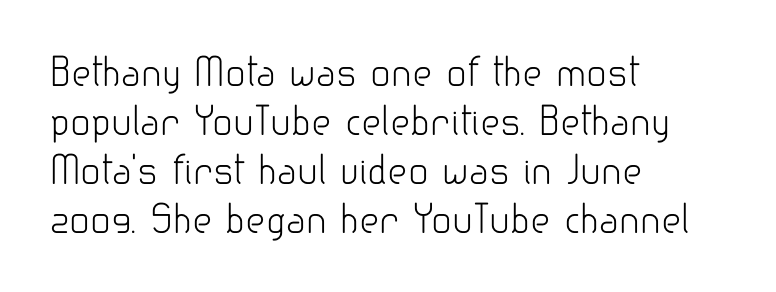
The image shows 38 px light sans-serif type, upright; set left-aligned, normal line spacing (1.29x), normal letter spacing, not underlined; low stroke contrast and a small x-height.
